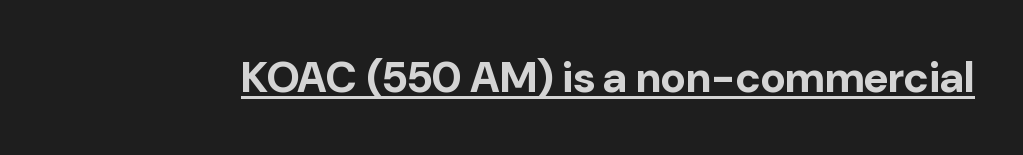
The image shows 43 px bold sans-serif type, upright; set normal letter spacing, underlined; low stroke contrast and a medium x-height.
